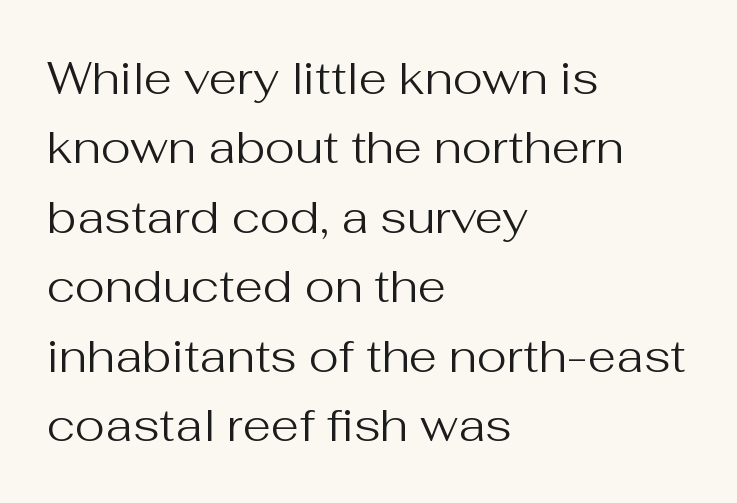
{"serif": "no", "italic": "no", "bold": "no", "weight": "regular", "width": "normal", "stroke_contrast": "medium", "x_height": "medium", "monospaced": "no", "underline": "no", "align": "left", "line_spacing": "normal", "line_spacing_ratio": 1.51, "letter_spacing": "normal", "letter_spacing_em": 0.0, "glyph_px": 46}
